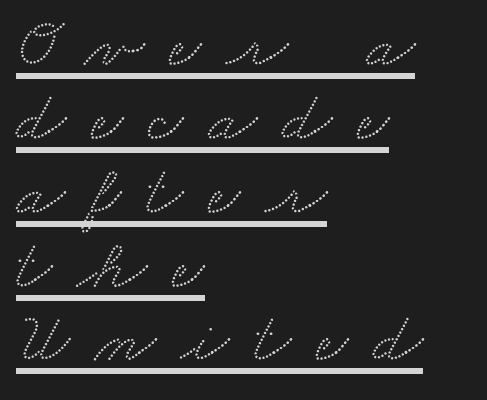
The image shows 71 px wide serif type; set left-aligned, tight line spacing (1.04x), unusually wide letter spacing (+0.35 em), underlined; medium stroke contrast and a small x-height.
